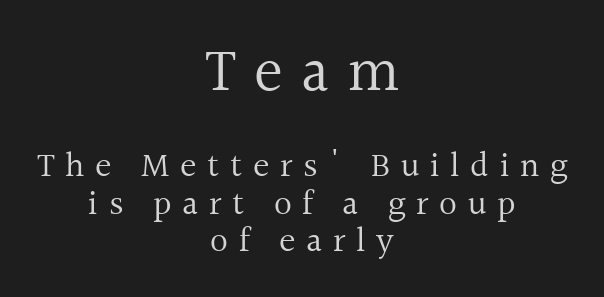
The image shows 61 px regular-weight serif type, upright; set centered, tight line spacing (1.06x), unusually wide letter spacing (+0.3 em), not underlined; the first (top) block is 1.74x larger; a medium x-height.
